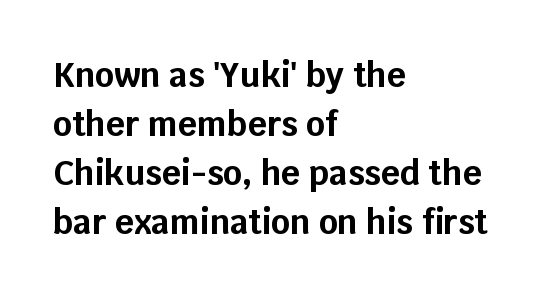
Q: Is the text bold? A: Yes.
Q: Is the text italic (slanted)? A: No, it is upright.
Q: Is the typeface a serif or a sans-serif typeface? A: Sans-serif.
Q: Is the text underlined? A: No.
Q: How is the paragraph aligned? A: Left-aligned.
Q: Is the spacing between letters normal or unusually wide? A: Normal.
Q: Is the spacing between lines tight, normal or loose? A: Normal.
Q: Width (condensed, normal, or wide)? A: Normal.
Q: Stroke contrast? A: Low.
Q: x-height? A: Large.
Q: Monospaced? A: No.
